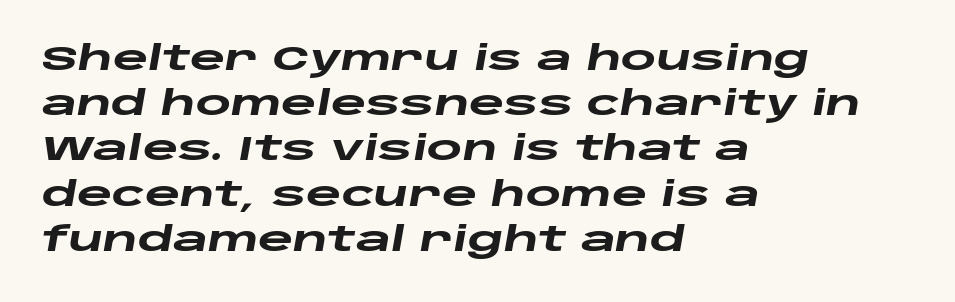
{"italic": "yes", "lean": "right", "slant_degrees": 10, "bold": "yes", "weight": "heavy", "width": "wide", "stroke_contrast": "low", "x_height": "large", "monospaced": "no", "underline": "no", "align": "left", "line_spacing": "normal", "line_spacing_ratio": 1.33, "letter_spacing": "normal", "letter_spacing_em": 0.0, "glyph_px": 34}
